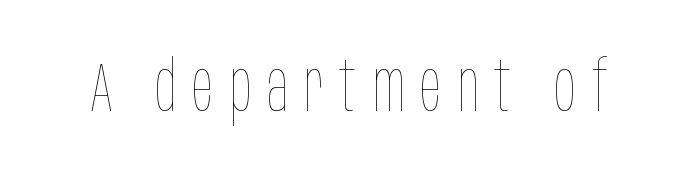
{"italic": "no", "bold": "no", "weight": "thin", "width": "condensed", "stroke_contrast": "low", "x_height": "large", "monospaced": "no", "underline": "no", "letter_spacing": "wide", "letter_spacing_em": 0.23, "glyph_px": 70}
